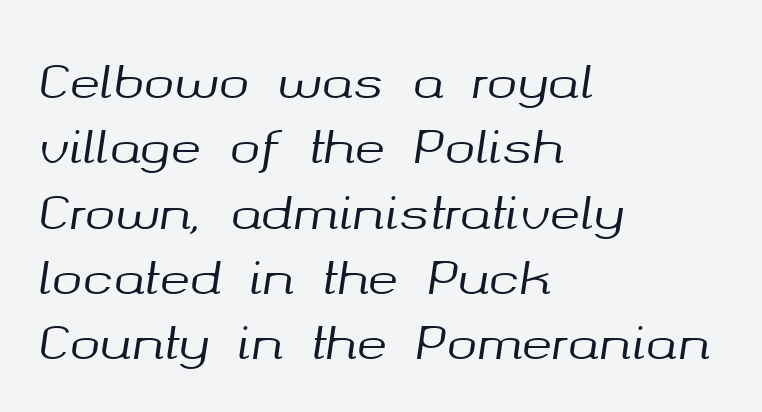
Q: Is the text italic (slanted)? A: Yes, it leans right by about 8 degrees.
Q: Is the text underlined? A: No.
Q: How is the paragraph aligned? A: Left-aligned.
Q: Is the spacing between letters normal or unusually wide? A: Normal.
Q: Is the spacing between lines tight, normal or loose? A: Normal.
Q: Width (condensed, normal, or wide)? A: Normal.
Q: Stroke contrast? A: Medium.
Q: x-height? A: Medium.
Q: Monospaced? A: No.
